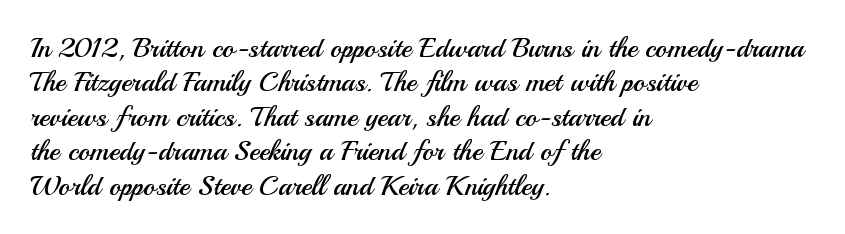
Tracking value appears to be zero — textbook default spacing. Does the copy run flush right? No — it runs flush left. Spacing verdict: proportional, widths tailored to each character. Ink coverage per letter is moderate at most.
